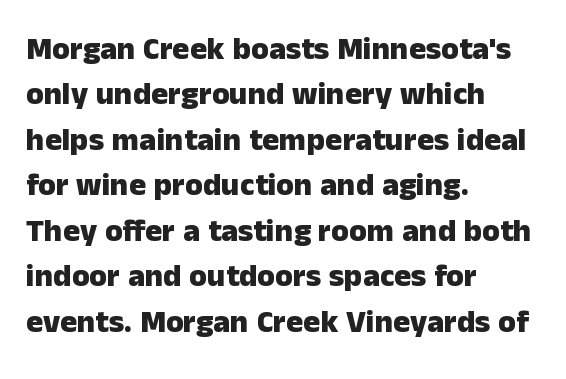
Q: Is the text bold? A: Yes.
Q: Is the text italic (slanted)? A: No, it is upright.
Q: Is the typeface a serif or a sans-serif typeface? A: Sans-serif.
Q: Is the text underlined? A: No.
Q: How is the paragraph aligned? A: Left-aligned.
Q: Is the spacing between letters normal or unusually wide? A: Normal.
Q: Is the spacing between lines tight, normal or loose? A: Normal.
Q: Width (condensed, normal, or wide)? A: Normal.
Q: Stroke contrast? A: Low.
Q: x-height? A: Medium.
Q: Monospaced? A: No.
